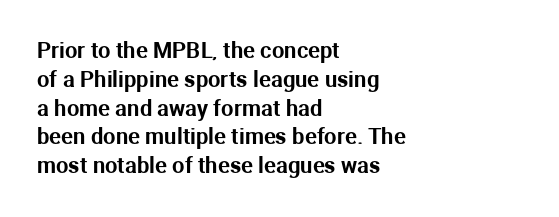
{"italic": "no", "underline": "no", "align": "left", "line_spacing": "normal", "line_spacing_ratio": 1.31, "letter_spacing": "normal", "letter_spacing_em": 0.0, "glyph_px": 22}
